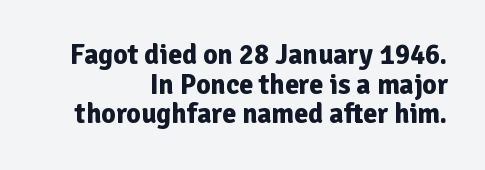
Q: Is the text bold? A: Yes.
Q: Is the text italic (slanted)? A: No, it is upright.
Q: Is the typeface a serif or a sans-serif typeface? A: Sans-serif.
Q: Is the text underlined? A: No.
Q: How is the paragraph aligned? A: Right-aligned.
Q: Is the spacing between letters normal or unusually wide? A: Normal.
Q: Is the spacing between lines tight, normal or loose? A: Tight.
Q: Width (condensed, normal, or wide)? A: Normal.
Q: Stroke contrast? A: Low.
Q: x-height? A: Medium.
Q: Monospaced? A: No.
